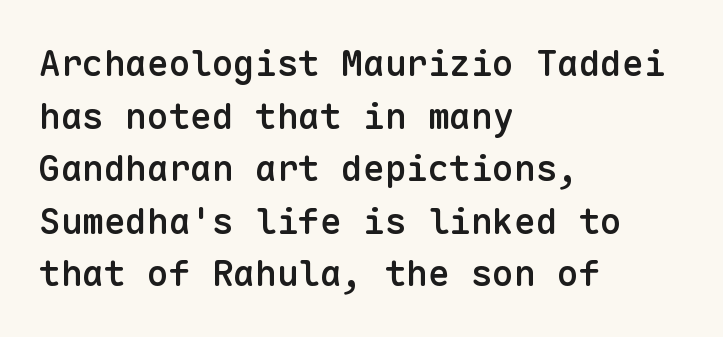
{"serif": "no", "italic": "no", "bold": "semi", "weight": "semibold", "width": "normal", "stroke_contrast": "low", "x_height": "medium", "monospaced": "yes", "underline": "no", "align": "left", "line_spacing": "normal", "line_spacing_ratio": 1.46, "letter_spacing": "normal", "letter_spacing_em": 0.0, "glyph_px": 36}
